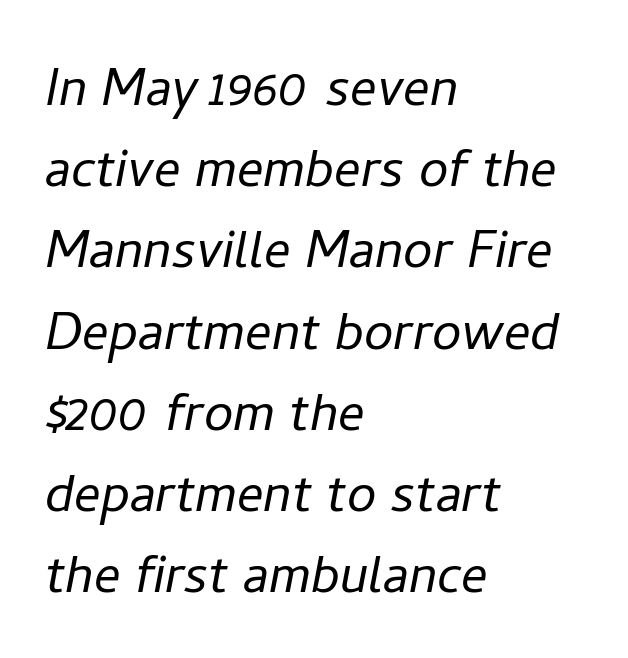
The image shows 66 px light type, italic (leaning right); set left-aligned, line spacing 1.23x, normal letter spacing, not underlined; low stroke contrast and a medium x-height.
